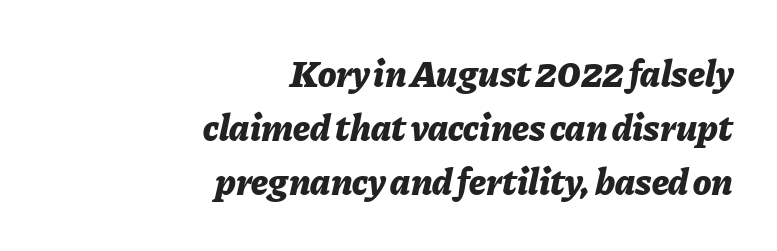
The image shows 38 px bold type, italic (leaning right); set right-aligned, normal line spacing (1.42x), normal letter spacing, not underlined; low stroke contrast and a medium x-height.
